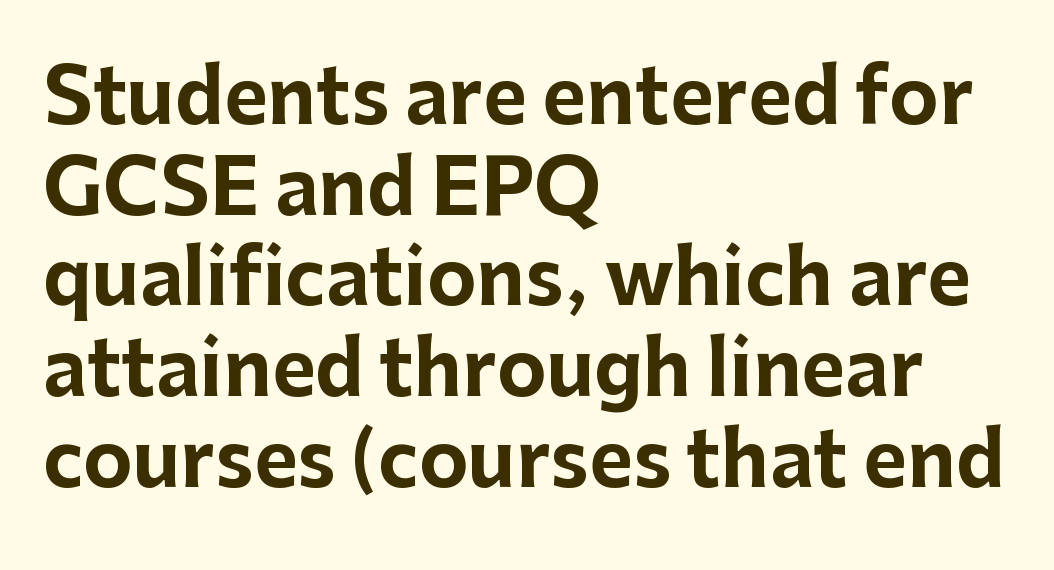
{"serif": "no", "italic": "no", "bold": "yes", "weight": "bold", "width": "normal", "stroke_contrast": "low", "x_height": "medium", "monospaced": "no", "underline": "no", "align": "left", "line_spacing_ratio": 1.21, "letter_spacing": "normal", "letter_spacing_em": 0.0, "glyph_px": 75}
